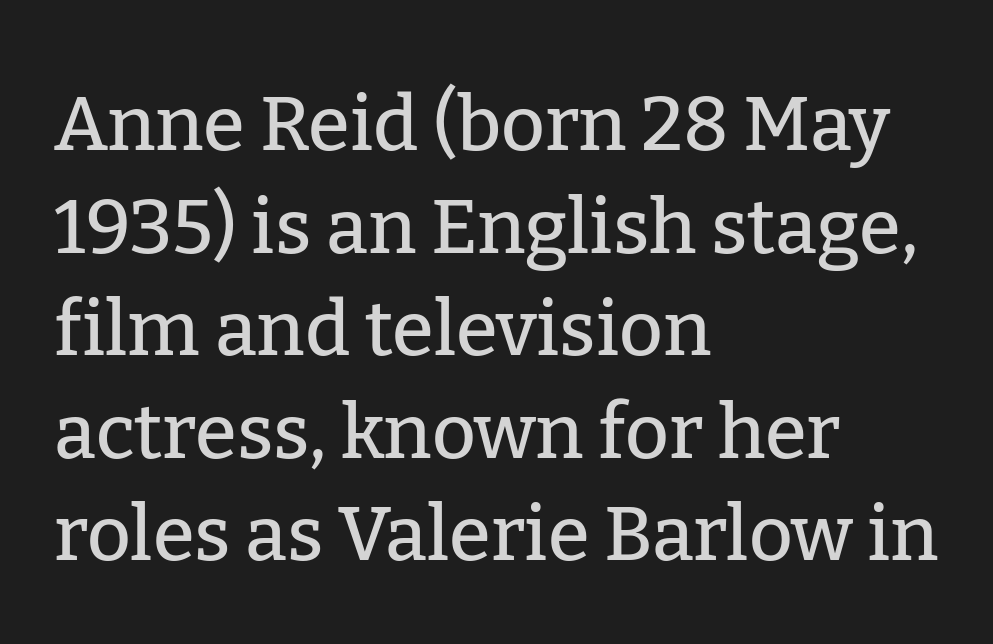
Q: Is the text italic (slanted)? A: No, it is upright.
Q: Is the typeface a serif or a sans-serif typeface? A: Serif.
Q: Is the text underlined? A: No.
Q: How is the paragraph aligned? A: Left-aligned.
Q: Is the spacing between letters normal or unusually wide? A: Normal.
Q: Is the spacing between lines tight, normal or loose? A: Normal.
Q: Width (condensed, normal, or wide)? A: Normal.
Q: Stroke contrast? A: Low.
Q: x-height? A: Medium.
Q: Monospaced? A: No.
